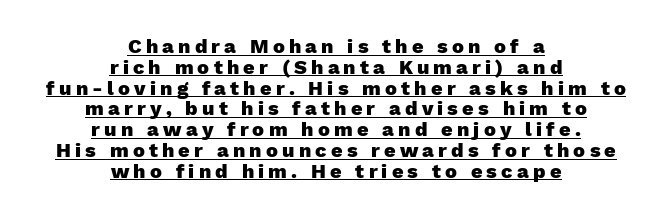
The letters stand straight up with perfectly vertical stems. A rule runs beneath these lines of type. Weight check: bold — yes, fully. If you folded the block vertically in half, each line would mirror itself in length. In terms of leading, this rendering errs on the cramped side. Students, note that the glyphs here are deliberately spaced far apart.
